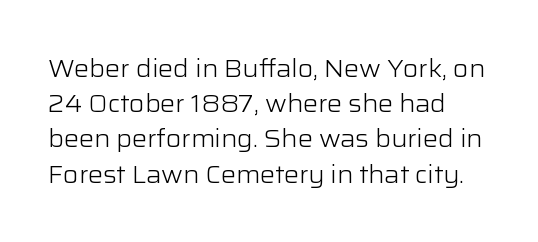
The image shows 25 px text type, upright; set normal line spacing (1.41x), normal letter spacing, not underlined.
